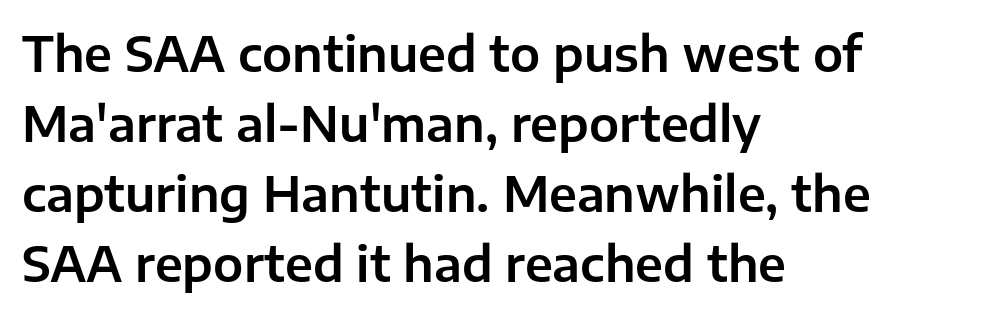
{"serif": "no", "italic": "no", "width": "normal", "stroke_contrast": "low", "x_height": "medium", "monospaced": "no", "underline": "no", "align": "left", "line_spacing": "normal", "line_spacing_ratio": 1.46, "letter_spacing": "normal", "letter_spacing_em": 0.0, "glyph_px": 48}
